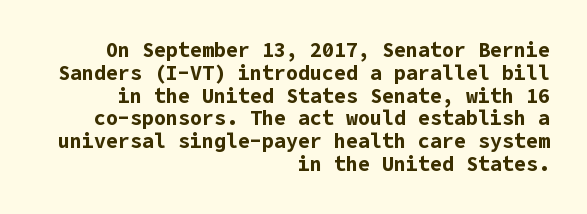
Reading down the block, your eye finds every line finishing at a fixed right position. The string is rendered with underlining switched off. Short note: letters normally spaced. The lines are packed closely together with very little leading. The font is running at its bold setting. The letters stand upright; this is a roman face.
